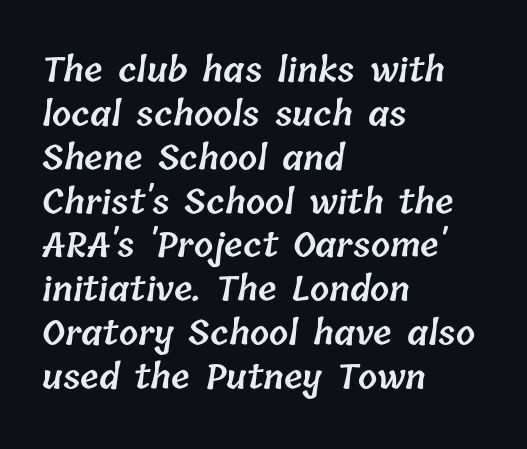
{"bold": "semi", "weight": "semibold", "width": "normal", "stroke_contrast": "low", "x_height": "medium", "monospaced": "no", "underline": "no", "align": "left", "line_spacing": "normal", "line_spacing_ratio": 1.29, "letter_spacing": "normal", "letter_spacing_em": 0.0, "glyph_px": 34}
